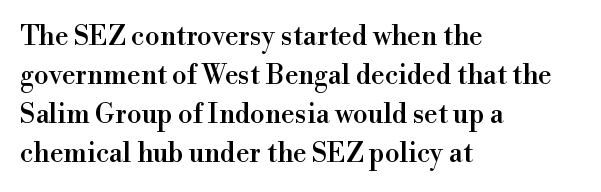
Evenly set lines give the paragraph a standard silhouette. What stands out about the letter spacing? Nothing — it is the standard amount. Glance below the letters and you will spot only blank space. The compositor pushed each line to the left boundary. The axis of the letterforms is exactly vertical.
